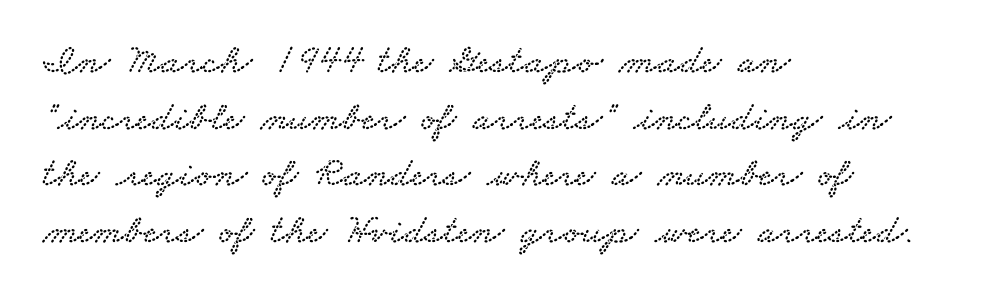
{"width": "wide", "stroke_contrast": "low", "x_height": "small", "monospaced": "no", "underline": "no", "align": "left", "line_spacing": "normal", "line_spacing_ratio": 1.35, "letter_spacing": "normal", "letter_spacing_em": 0.0, "glyph_px": 42}
